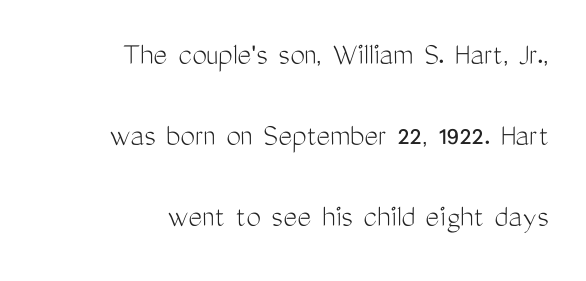
The image shows 33 px light, condensed sans-serif type, upright; set right-aligned, loose line spacing (2.45x), normal letter spacing, not underlined; medium stroke contrast and a medium x-height.
